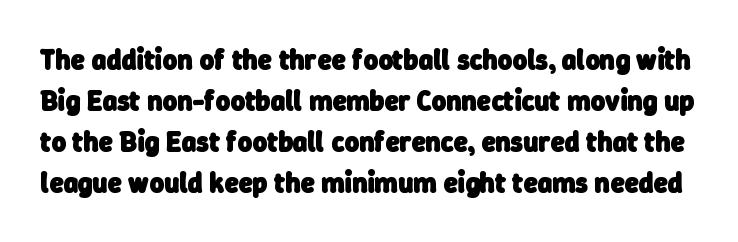
Thick stems and heavy bowls — unmistakably bold. Compared with typical body copy, the letter spacing here is the same. The space directly below the letters is spotless. The font family rendered here belongs to the sans-serif group.
